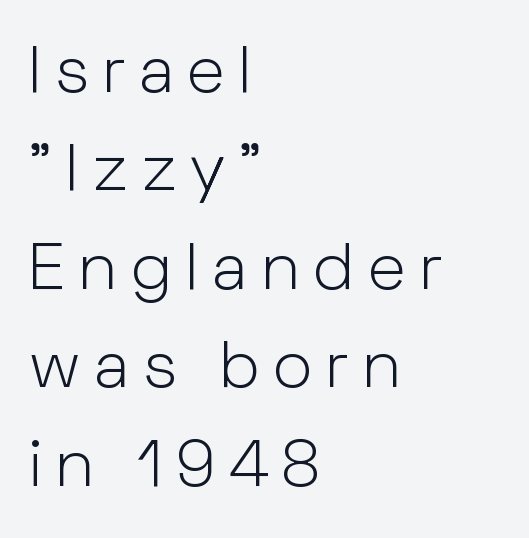
Check the space under the baseline: it is left empty. Posture: upright roman. Casual observation: everything's shoved over to the left. The face used here is a sans, in the tradition of grotesques and geometrics. Is this a fixed-width face? No — the glyphs have proportional, varying widths.
